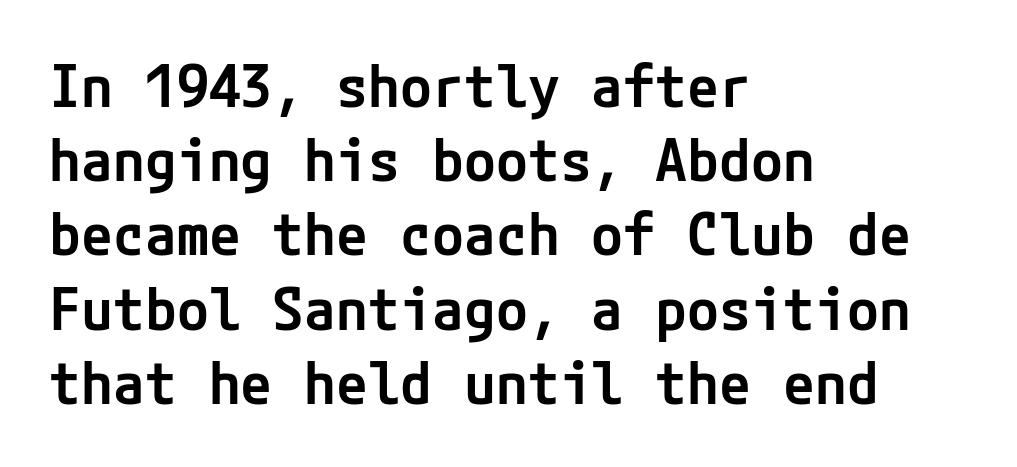
{"serif": "no", "italic": "no", "bold": "semi", "weight": "semibold", "width": "normal", "stroke_contrast": "low", "x_height": "medium", "underline": "no", "align": "left", "line_spacing": "normal", "line_spacing_ratio": 1.28, "letter_spacing": "normal", "letter_spacing_em": 0.0, "glyph_px": 58}
